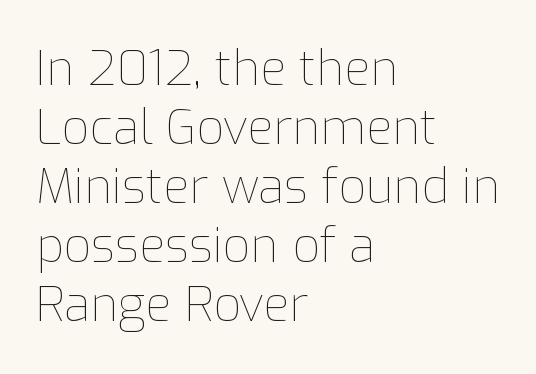
The image shows 48 px thin type, upright; set left-aligned, line spacing 1.23x, normal letter spacing, not underlined; low stroke contrast and a medium x-height.
